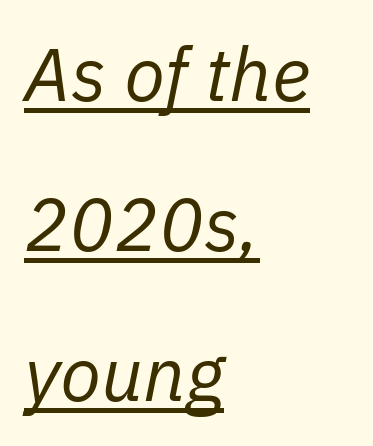
Q: Is the text bold? A: No.
Q: Is the text italic (slanted)? A: Yes, it leans right by about 11 degrees.
Q: Is the text underlined? A: Yes.
Q: How is the paragraph aligned? A: Left-aligned.
Q: Is the spacing between letters normal or unusually wide? A: Normal.
Q: Is the spacing between lines tight, normal or loose? A: Loose.
Q: Width (condensed, normal, or wide)? A: Normal.
Q: Stroke contrast? A: Low.
Q: x-height? A: Medium.
Q: Monospaced? A: No.
